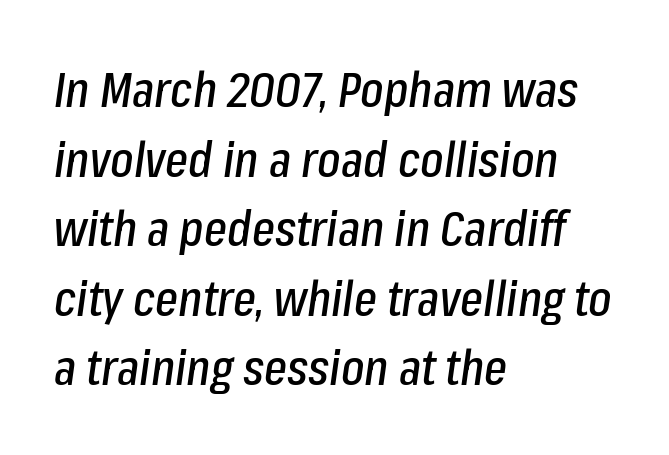
{"italic": "yes", "lean": "right", "slant_degrees": 8, "width": "condensed", "stroke_contrast": "low", "x_height": "medium", "monospaced": "no", "underline": "no", "align": "left", "line_spacing": "normal", "line_spacing_ratio": 1.42, "letter_spacing": "normal", "letter_spacing_em": 0.0, "glyph_px": 49}
